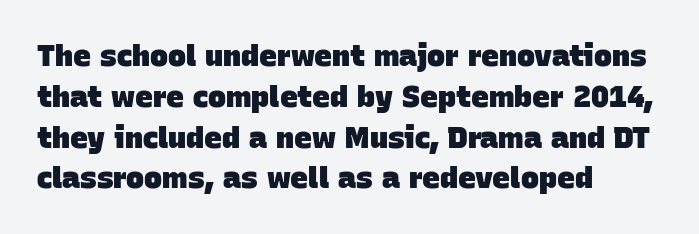
The image shows 30 px heavy sans-serif type; set left-aligned, normal line spacing (1.36x), normal letter spacing, not underlined; low stroke contrast and a large x-height.
